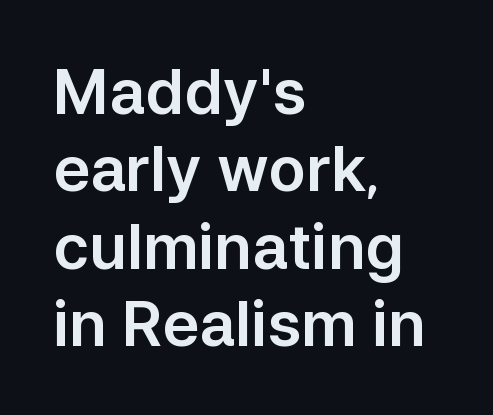
The image shows 62 px sans-serif type, upright; set left-aligned, normal line spacing (1.25x), normal letter spacing, not underlined; low stroke contrast and a medium x-height.
